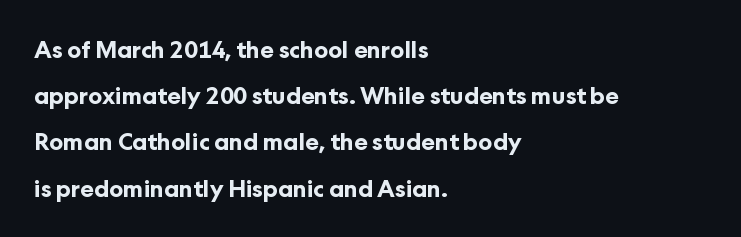
Q: Is the text bold? A: Yes.
Q: Is the text italic (slanted)? A: No, it is upright.
Q: Is the text underlined? A: No.
Q: How is the paragraph aligned? A: Left-aligned.
Q: Is the spacing between letters normal or unusually wide? A: Normal.
Q: Is the spacing between lines tight, normal or loose? A: Loose.
